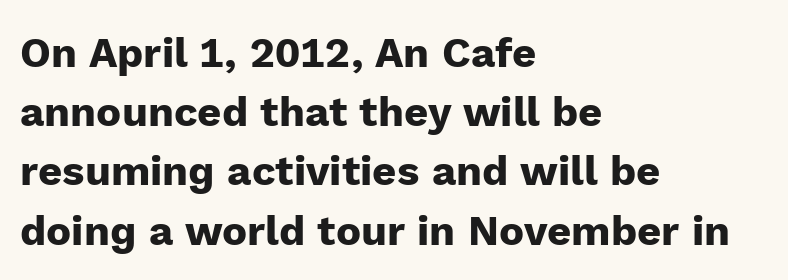
In terms of weight, the rendering is a true, heavy bold. This sample keeps an unexceptional amount of space between lines. A typesetter would mark this as roman, not italic. Nobody drew a line under any word here. The line texture is even and compact thanks to regular tracking.
